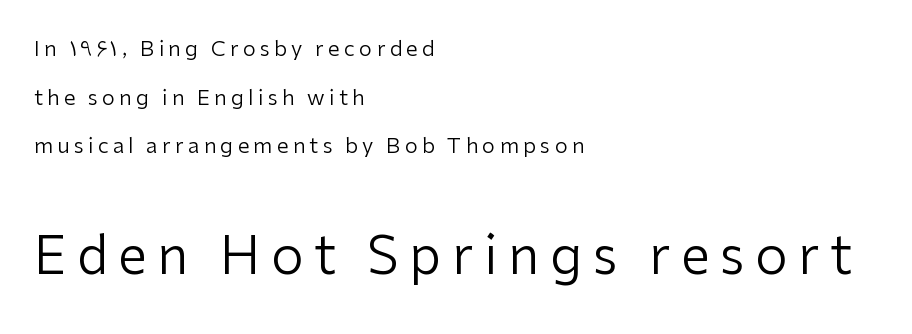
{"serif": "no", "italic": "no", "bold": "no", "weight": "regular", "width": "normal", "stroke_contrast": "low", "x_height": "medium", "monospaced": "no", "underline": "no", "align": "left", "line_spacing": "loose", "line_spacing_ratio": 2.31, "letter_spacing": "wide", "letter_spacing_em": 0.2, "larger_block": "second", "size_ratio": 2.48, "glyph_px": 52}
